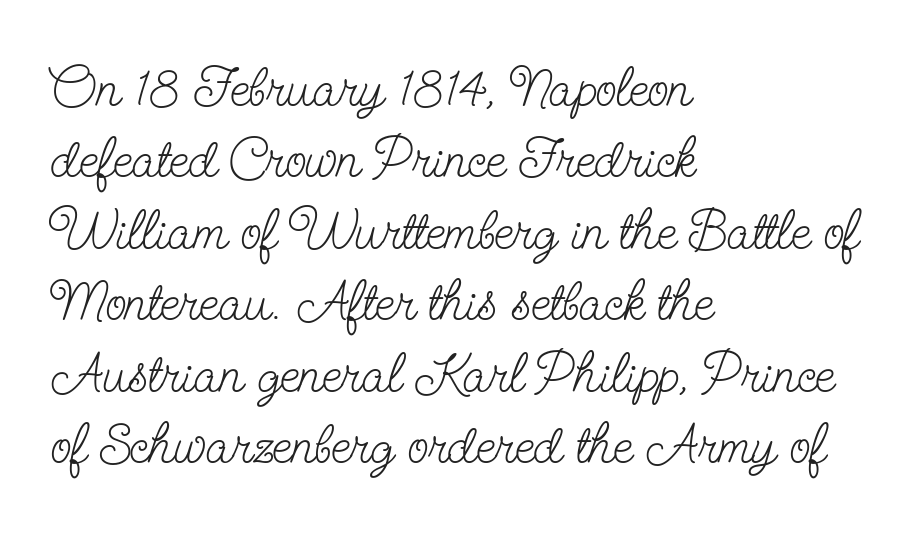
Q: Is the text bold? A: No.
Q: Is the text italic (slanted)? A: Yes.
Q: Is the typeface a serif or a sans-serif typeface? A: Serif.
Q: Is the text underlined? A: No.
Q: How is the paragraph aligned? A: Left-aligned.
Q: Is the spacing between letters normal or unusually wide? A: Normal.
Q: Is the spacing between lines tight, normal or loose? A: Normal.
Q: Width (condensed, normal, or wide)? A: Condensed.
Q: Stroke contrast? A: Low.
Q: x-height? A: Small.
Q: Monospaced? A: No.
